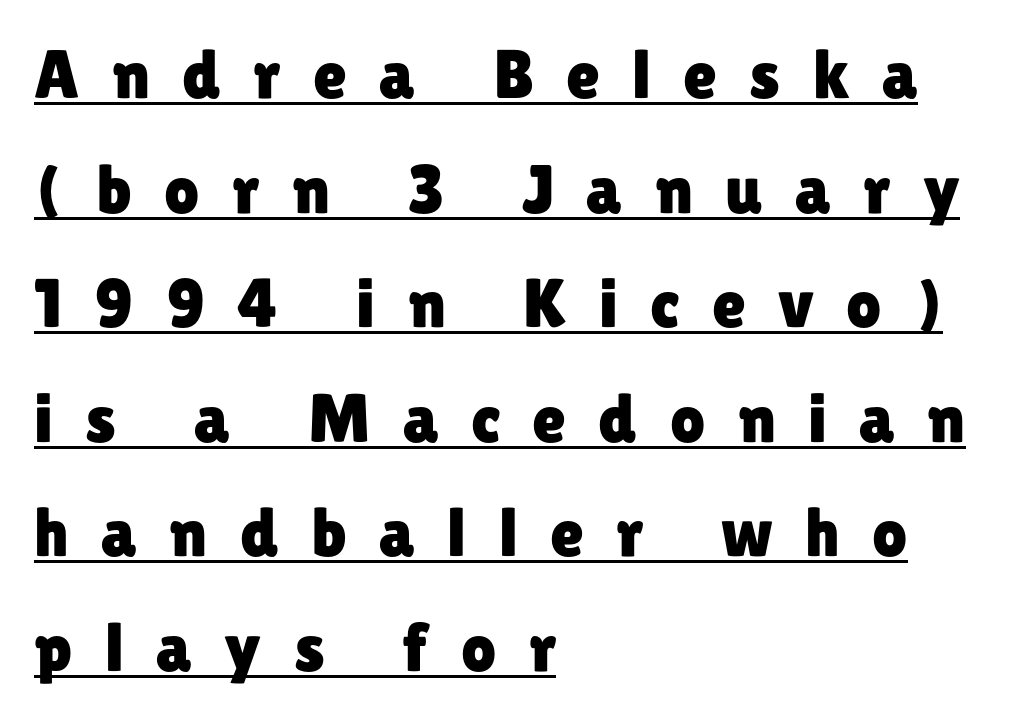
{"serif": "no", "italic": "no", "width": "normal", "stroke_contrast": "low", "x_height": "medium", "monospaced": "no", "underline": "yes", "align": "left", "line_spacing": "normal", "line_spacing_ratio": 1.66, "letter_spacing": "wide", "letter_spacing_em": 0.47, "glyph_px": 69}
